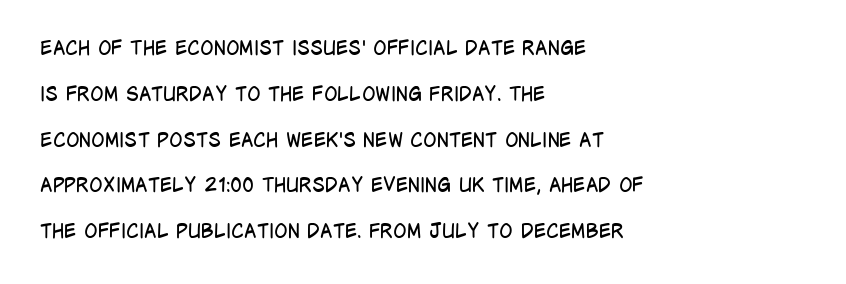
{"italic": "no", "bold": "no", "underline": "no", "align": "left", "line_spacing": "loose", "line_spacing_ratio": 2.29, "letter_spacing": "normal", "letter_spacing_em": 0.0, "glyph_px": 20}
